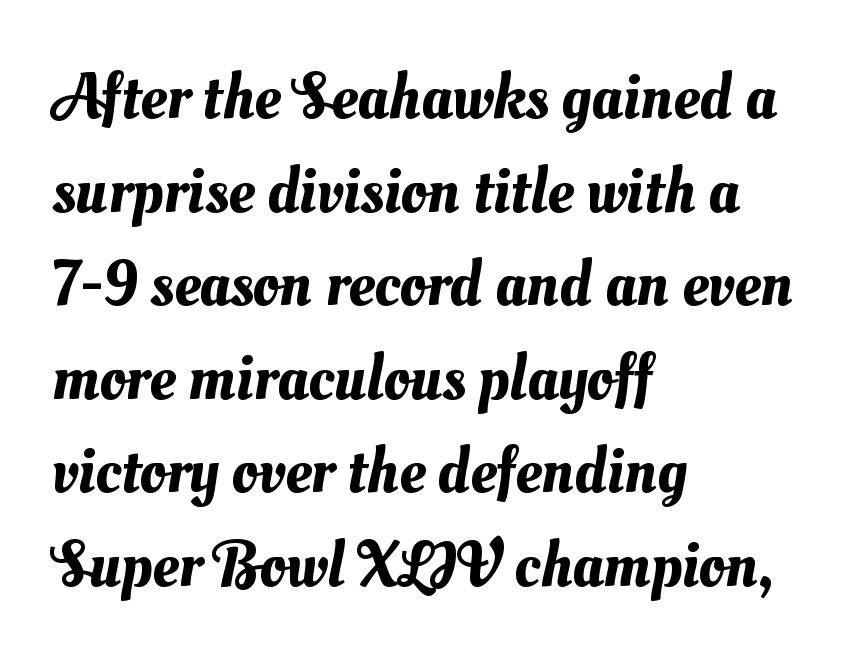
The image shows 65 px text type; set left-aligned, normal line spacing (1.44x), normal letter spacing, not underlined; medium stroke contrast and a small x-height.
